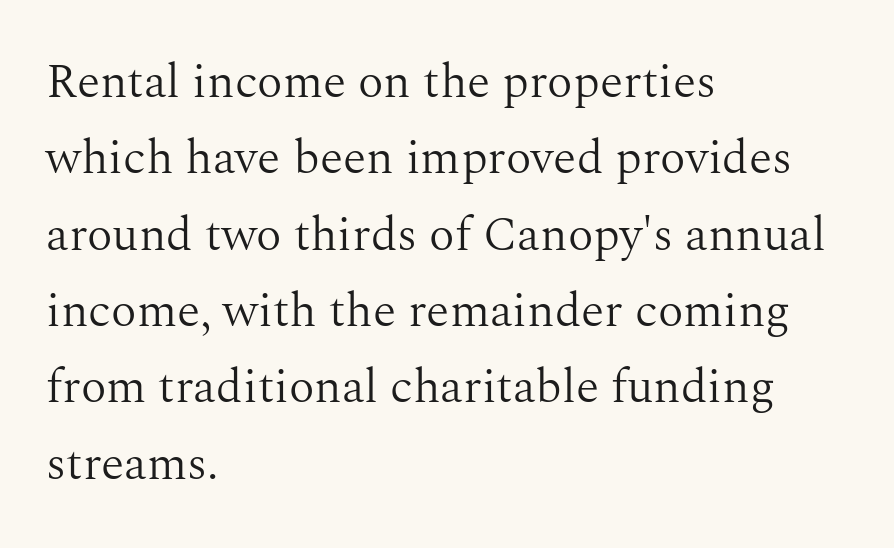
Q: Is the text bold? A: No.
Q: Is the text italic (slanted)? A: No, it is upright.
Q: Is the typeface a serif or a sans-serif typeface? A: Serif.
Q: Is the text underlined? A: No.
Q: How is the paragraph aligned? A: Left-aligned.
Q: Is the spacing between letters normal or unusually wide? A: Normal.
Q: Is the spacing between lines tight, normal or loose? A: Normal.
Q: Width (condensed, normal, or wide)? A: Normal.
Q: Stroke contrast? A: Medium.
Q: x-height? A: Medium.
Q: Monospaced? A: No.
